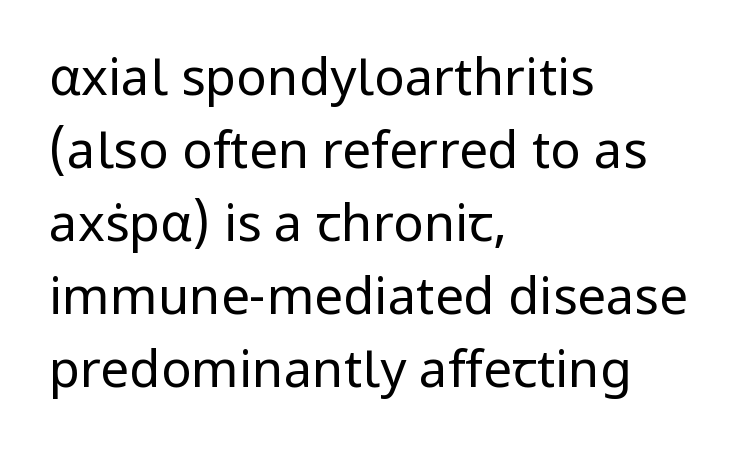
{"serif": "no", "italic": "no", "bold": "no", "weight": "regular", "width": "normal", "stroke_contrast": "low", "x_height": "medium", "monospaced": "no", "underline": "no", "align": "left", "line_spacing": "normal", "line_spacing_ratio": 1.43, "letter_spacing": "normal", "letter_spacing_em": 0.0, "glyph_px": 51}
